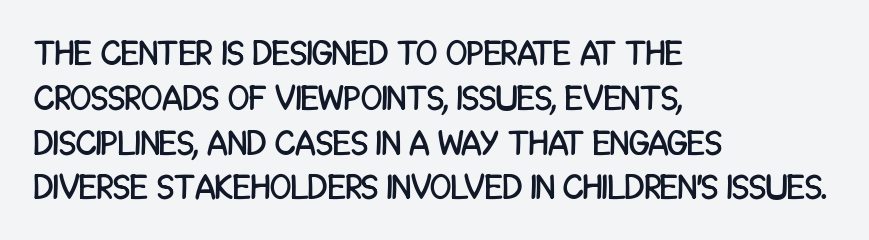
Q: Is the text italic (slanted)? A: No, it is upright.
Q: Is the typeface a serif or a sans-serif typeface? A: Sans-serif.
Q: Is the text underlined? A: No.
Q: How is the paragraph aligned? A: Left-aligned.
Q: Is the spacing between letters normal or unusually wide? A: Normal.
Q: Is the spacing between lines tight, normal or loose? A: Normal.
Q: Width (condensed, normal, or wide)? A: Condensed.
Q: Stroke contrast? A: Low.
Q: x-height? A: Large.
Q: Monospaced? A: No.
